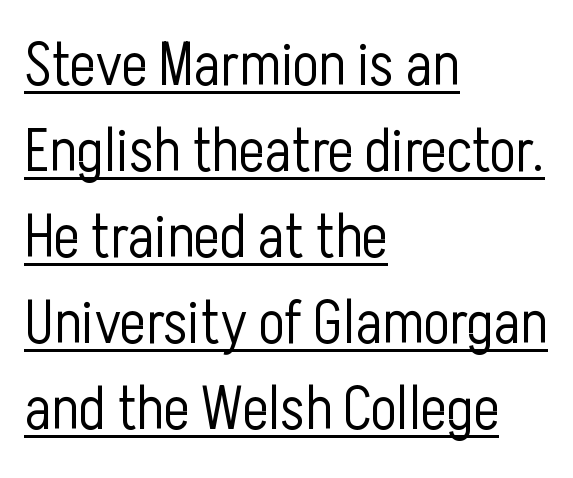
Interline gaps are of average width in this sample. One-word summary of the alignment: left. A baseline rule has been typeset under these characters. Varying glyph widths throughout — classic text-font behaviour.
